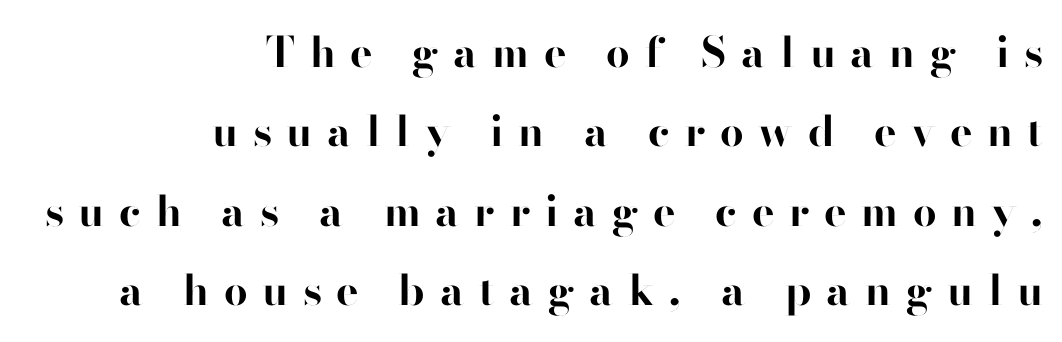
The characters look thick and weighty, a clear bold. The space directly below the letters is spotless. Compared with typical body copy, the letter spacing here is much looser. The type sits square on the baseline with zero lean. The compositor pushed each line to the right boundary. Grotesque or geometric, the face here clearly has no serifs.
